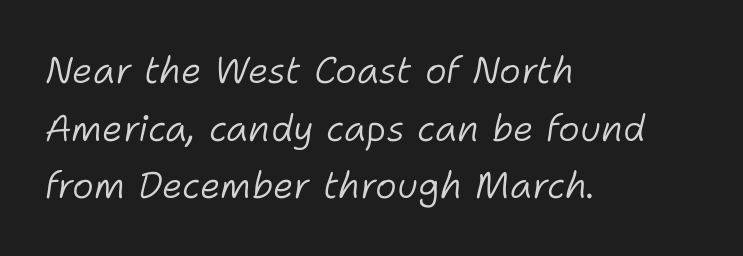
Q: Is the text bold? A: No.
Q: Is the text italic (slanted)? A: Yes, it leans right by about 11 degrees.
Q: Is the text underlined? A: No.
Q: How is the paragraph aligned? A: Left-aligned.
Q: Is the spacing between letters normal or unusually wide? A: Normal.
Q: Is the spacing between lines tight, normal or loose? A: Normal.
Q: Width (condensed, normal, or wide)? A: Normal.
Q: Stroke contrast? A: Low.
Q: x-height? A: Medium.
Q: Monospaced? A: No.
